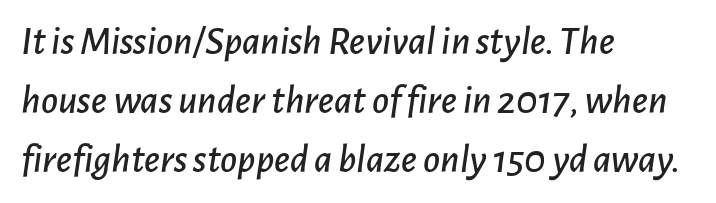
{"italic": "yes", "lean": "right", "slant_degrees": 7, "width": "normal", "stroke_contrast": "low", "x_height": "medium", "monospaced": "no", "underline": "no", "align": "left", "line_spacing": "normal", "line_spacing_ratio": 1.44, "letter_spacing": "normal", "letter_spacing_em": 0.0, "glyph_px": 41}
